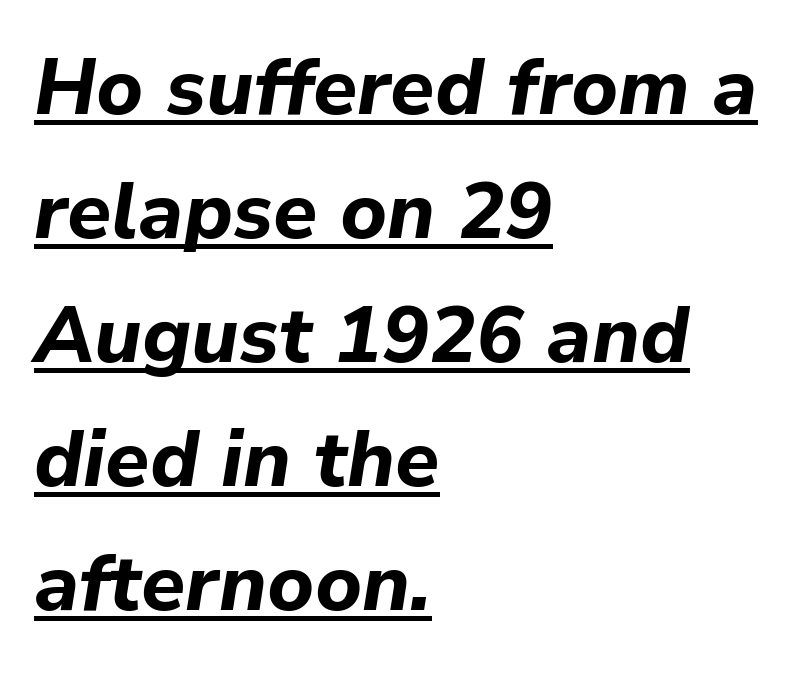
Q: Is the text bold? A: Yes.
Q: Is the text italic (slanted)? A: Yes, it leans right by about 9 degrees.
Q: Is the text underlined? A: Yes.
Q: How is the paragraph aligned? A: Left-aligned.
Q: Is the spacing between letters normal or unusually wide? A: Normal.
Q: Is the spacing between lines tight, normal or loose? A: Normal.
Q: Width (condensed, normal, or wide)? A: Normal.
Q: Stroke contrast? A: Low.
Q: x-height? A: Medium.
Q: Monospaced? A: No.
